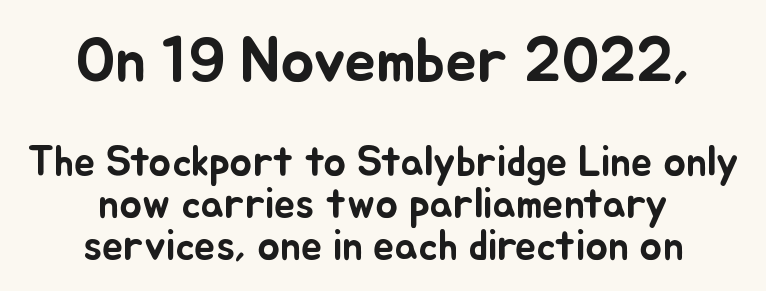
Is the block centered? Yes — each line is placed symmetrically about the middle. Here the first block reads like a headline and the second like body copy. Leading is clearly below the norm, producing a dense column. Rendered with straight, roman letterforms. Descenders hang freely into open space. Students, note that the glyphs here touch the page at normal intervals.
